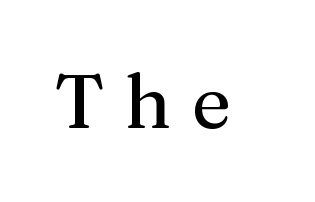
The image shows 75 px regular-weight serif type, upright; set unusually wide letter spacing (+0.28 em), not underlined; medium stroke contrast and a medium x-height.
